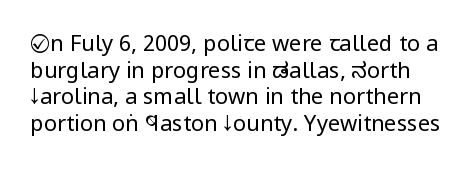
{"italic": "no", "bold": "no", "underline": "no", "line_spacing_ratio": 1.21, "letter_spacing": "normal", "letter_spacing_em": 0.0, "glyph_px": 22}
